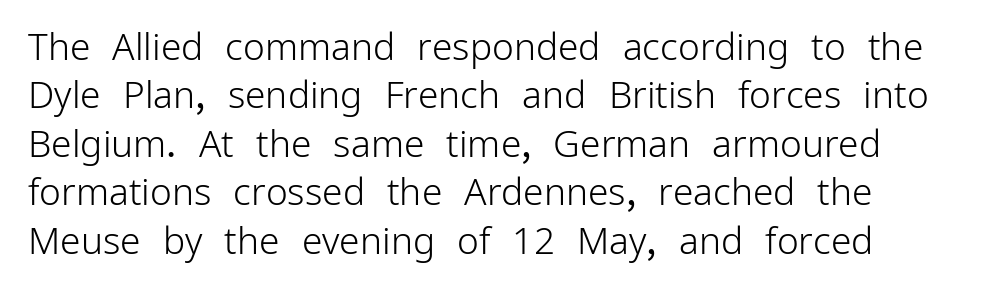
Q: Is the text bold? A: No.
Q: Is the text italic (slanted)? A: No, it is upright.
Q: Is the typeface a serif or a sans-serif typeface? A: Sans-serif.
Q: Is the text underlined? A: No.
Q: How is the paragraph aligned? A: Left-aligned.
Q: Is the spacing between letters normal or unusually wide? A: Normal.
Q: Is the spacing between lines tight, normal or loose? A: Normal.
Q: Width (condensed, normal, or wide)? A: Normal.
Q: Stroke contrast? A: Low.
Q: x-height? A: Medium.
Q: Monospaced? A: No.
